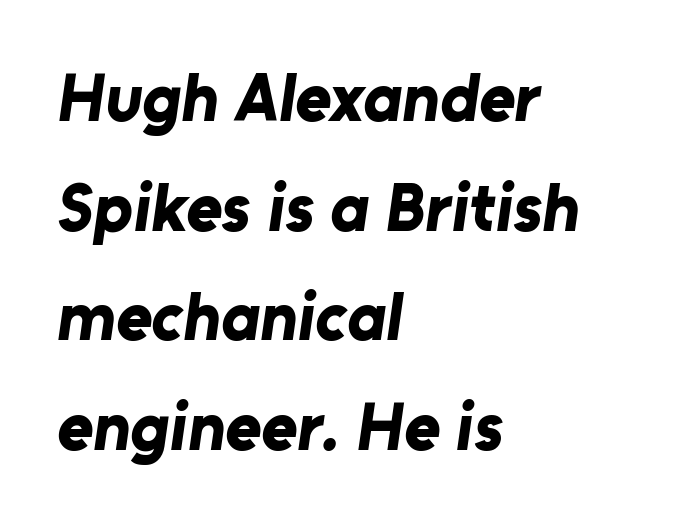
Q: Is the text bold? A: Yes.
Q: Is the typeface a serif or a sans-serif typeface? A: Sans-serif.
Q: Is the text underlined? A: No.
Q: How is the paragraph aligned? A: Left-aligned.
Q: Is the spacing between letters normal or unusually wide? A: Normal.
Q: Is the spacing between lines tight, normal or loose? A: Normal.
Q: Width (condensed, normal, or wide)? A: Normal.
Q: Stroke contrast? A: Low.
Q: x-height? A: Medium.
Q: Monospaced? A: No.
